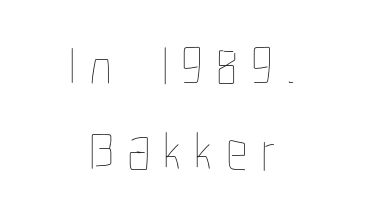
Q: Is the text bold? A: No.
Q: Is the text italic (slanted)? A: No, it is upright.
Q: Is the text underlined? A: No.
Q: How is the paragraph aligned? A: Centered.
Q: Is the spacing between letters normal or unusually wide? A: Unusually wide.
Q: Is the spacing between lines tight, normal or loose? A: Normal.
Q: Width (condensed, normal, or wide)? A: Condensed.
Q: Stroke contrast? A: Low.
Q: x-height? A: Medium.
Q: Monospaced? A: No.
